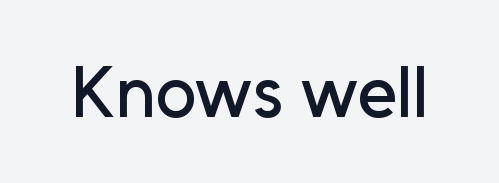
Q: Is the text italic (slanted)? A: No, it is upright.
Q: Is the typeface a serif or a sans-serif typeface? A: Sans-serif.
Q: Is the text underlined? A: No.
Q: Is the spacing between letters normal or unusually wide? A: Normal.
Q: Width (condensed, normal, or wide)? A: Normal.
Q: Stroke contrast? A: Low.
Q: x-height? A: Medium.
Q: Monospaced? A: No.
